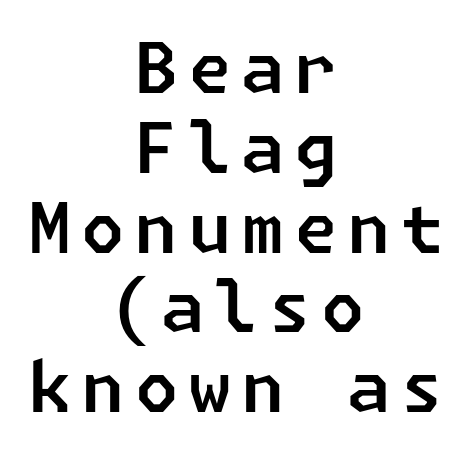
Q: Is the typeface a serif or a sans-serif typeface? A: Sans-serif.
Q: Is the text underlined? A: No.
Q: How is the paragraph aligned? A: Centered.
Q: Is the spacing between lines tight, normal or loose? A: Tight.
Q: Width (condensed, normal, or wide)? A: Normal.
Q: Stroke contrast? A: Low.
Q: x-height? A: Medium.
